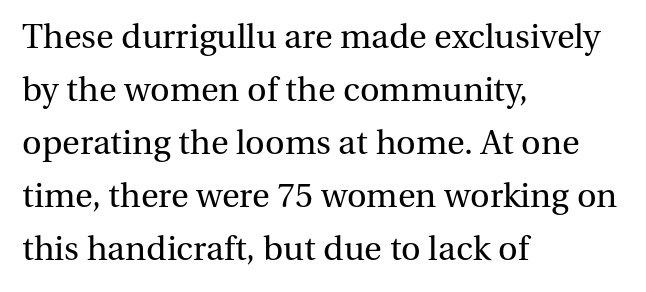
Q: Is the text bold? A: No.
Q: Is the text italic (slanted)? A: No, it is upright.
Q: Is the typeface a serif or a sans-serif typeface? A: Serif.
Q: Is the text underlined? A: No.
Q: How is the paragraph aligned? A: Left-aligned.
Q: Is the spacing between letters normal or unusually wide? A: Normal.
Q: Is the spacing between lines tight, normal or loose? A: Normal.
Q: Width (condensed, normal, or wide)? A: Normal.
Q: Stroke contrast? A: Medium.
Q: x-height? A: Medium.
Q: Monospaced? A: No.
